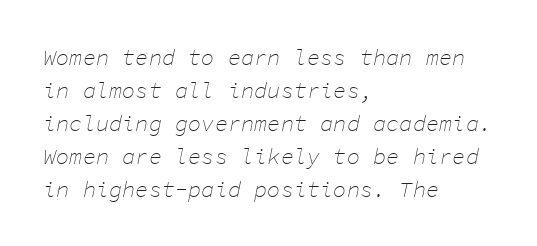
Beneath every word, the page is bare. Designer's note — italics engaged. Unbolded letterforms with no extra heft. Compared with typical paragraphs, the rows here are spaced about the same.
